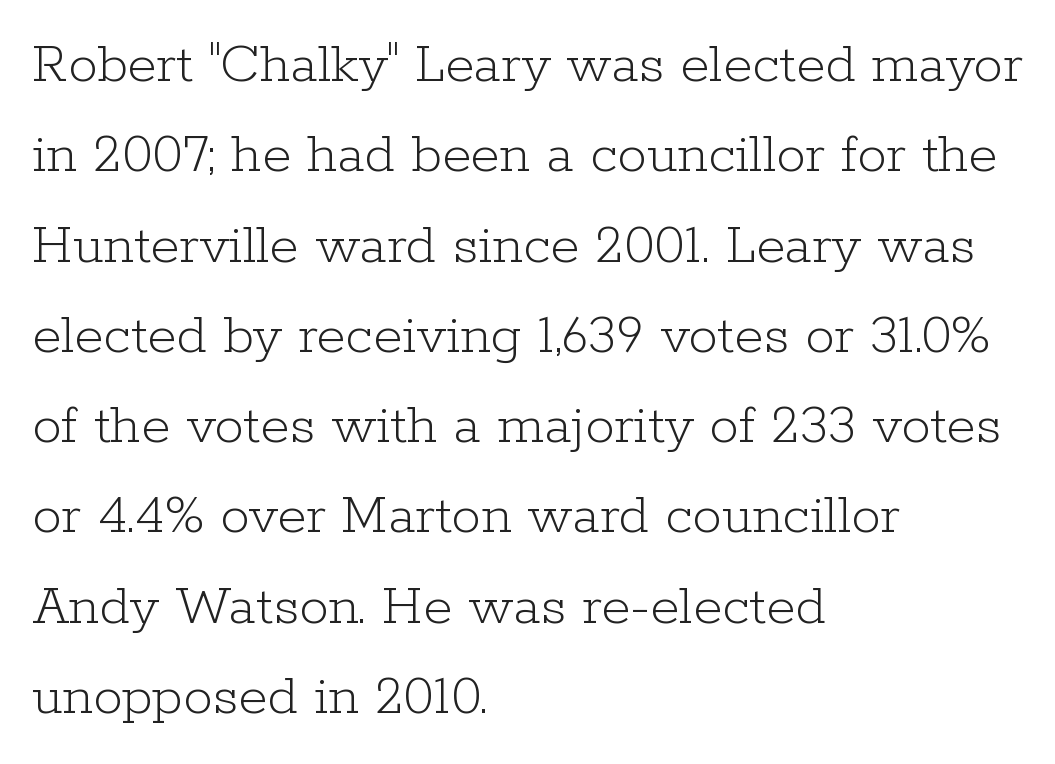
{"serif": "yes", "italic": "no", "bold": "no", "weight": "light", "width": "normal", "stroke_contrast": "low", "x_height": "medium", "monospaced": "no", "underline": "no", "align": "left", "line_spacing": "normal", "line_spacing_ratio": 1.53, "letter_spacing": "normal", "letter_spacing_em": 0.0, "glyph_px": 59}
